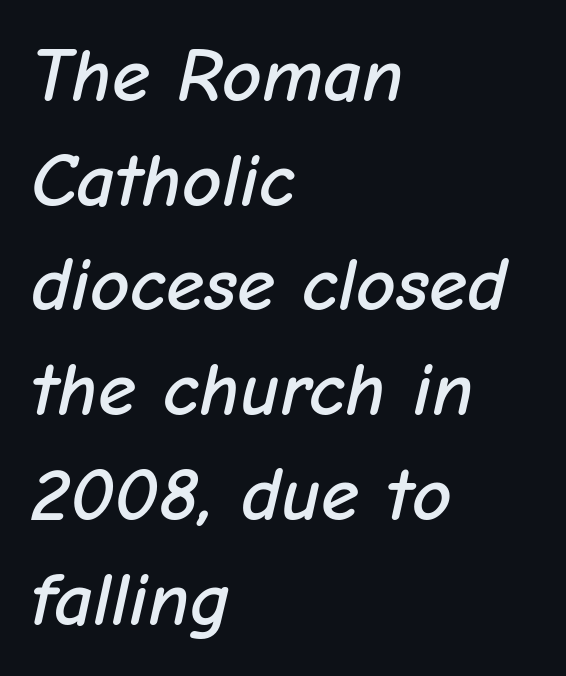
{"italic": "yes", "lean": "right", "slant_degrees": 12, "width": "normal", "stroke_contrast": "low", "x_height": "medium", "monospaced": "no", "underline": "no", "align": "left", "line_spacing": "normal", "line_spacing_ratio": 1.36, "letter_spacing": "normal", "letter_spacing_em": 0.0, "glyph_px": 77}
